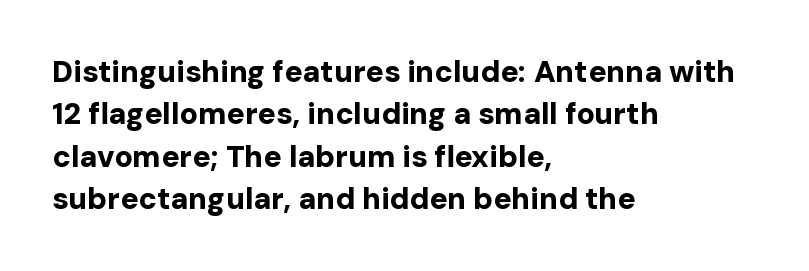
The face used here is a sans, in the tradition of grotesques and geometrics. Style check: upright. In terms of leading, this rendering sits right in the middle. The space directly below the letters is spotless. Looks like regular typesetting: each glyph gets only the width it needs.
